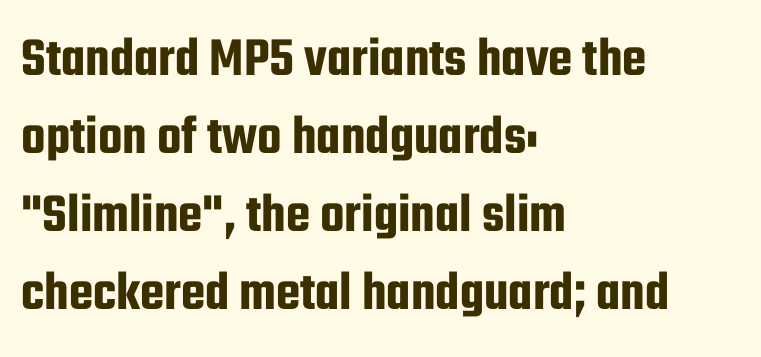
Q: Is the text italic (slanted)? A: No, it is upright.
Q: Is the typeface a serif or a sans-serif typeface? A: Sans-serif.
Q: Is the text underlined? A: No.
Q: How is the paragraph aligned? A: Left-aligned.
Q: Is the spacing between letters normal or unusually wide? A: Normal.
Q: Is the spacing between lines tight, normal or loose? A: Normal.
Q: Width (condensed, normal, or wide)? A: Condensed.
Q: Stroke contrast? A: Low.
Q: x-height? A: Medium.
Q: Monospaced? A: No.
